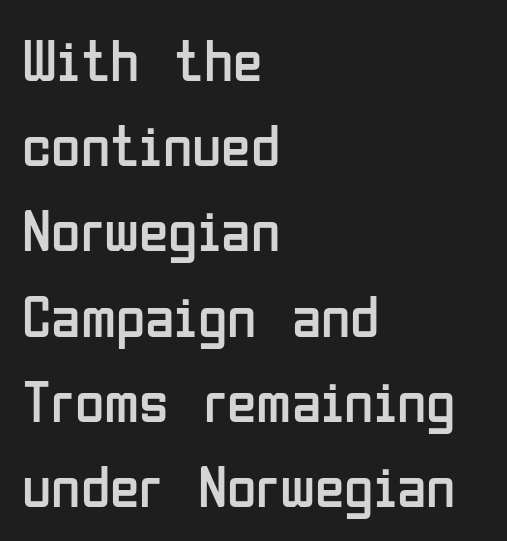
{"serif": "no", "italic": "no", "bold": "no", "weight": "regular", "width": "condensed", "stroke_contrast": "low", "x_height": "medium", "monospaced": "no", "underline": "no", "align": "left", "line_spacing": "normal", "line_spacing_ratio": 1.42, "letter_spacing": "normal", "letter_spacing_em": 0.0, "glyph_px": 60}
